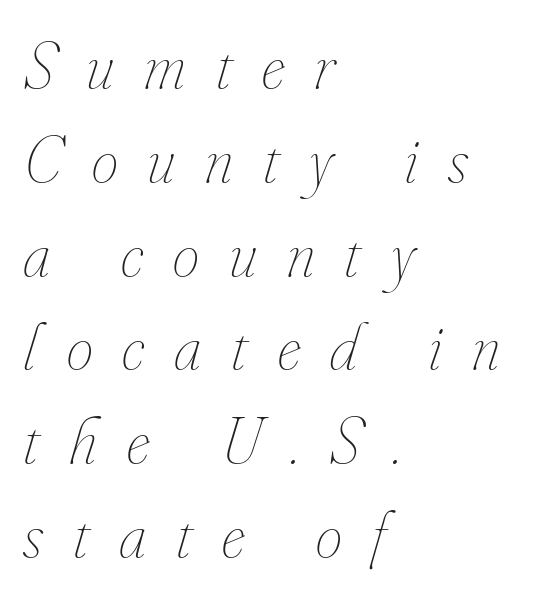
Q: Is the text bold? A: No.
Q: Is the text italic (slanted)? A: Yes, it leans right by about 16 degrees.
Q: Is the text underlined? A: No.
Q: How is the paragraph aligned? A: Left-aligned.
Q: Is the spacing between letters normal or unusually wide? A: Unusually wide.
Q: Is the spacing between lines tight, normal or loose? A: Normal.
Q: Width (condensed, normal, or wide)? A: Condensed.
Q: Stroke contrast? A: Low.
Q: x-height? A: Small.
Q: Monospaced? A: No.
